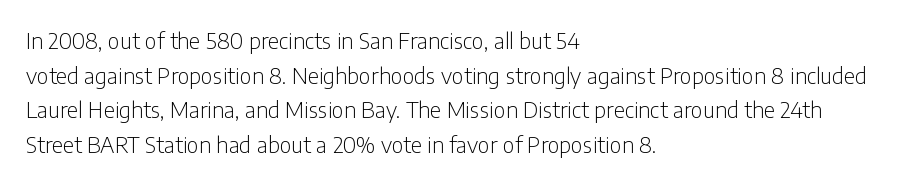
{"italic": "no", "bold": "no", "underline": "no", "align": "left", "line_spacing": "normal", "line_spacing_ratio": 1.57, "letter_spacing": "normal", "letter_spacing_em": 0.0, "glyph_px": 22}
